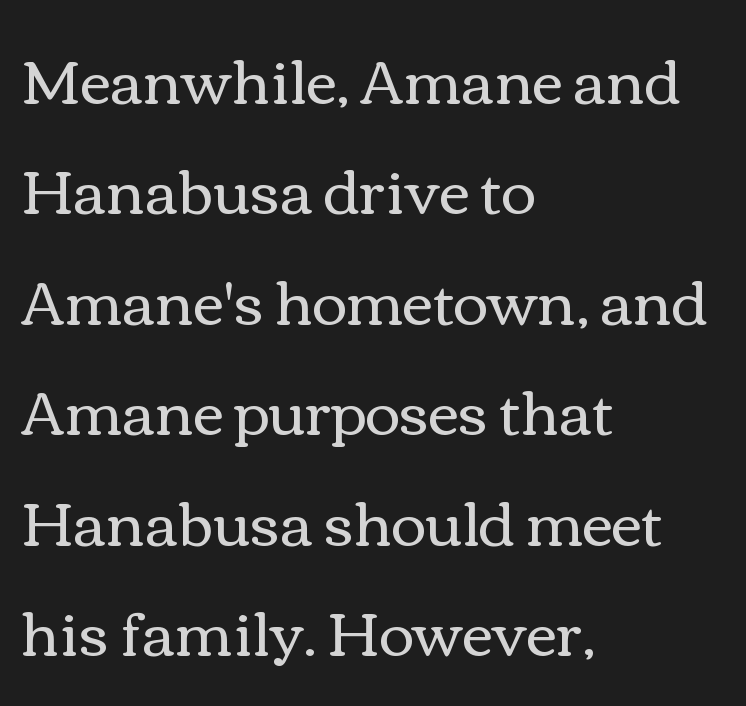
{"italic": "no", "bold": "no", "weight": "regular", "width": "wide", "stroke_contrast": "medium", "x_height": "medium", "monospaced": "no", "underline": "no", "align": "left", "line_spacing_ratio": 1.84, "letter_spacing": "normal", "letter_spacing_em": 0.0, "glyph_px": 60}
